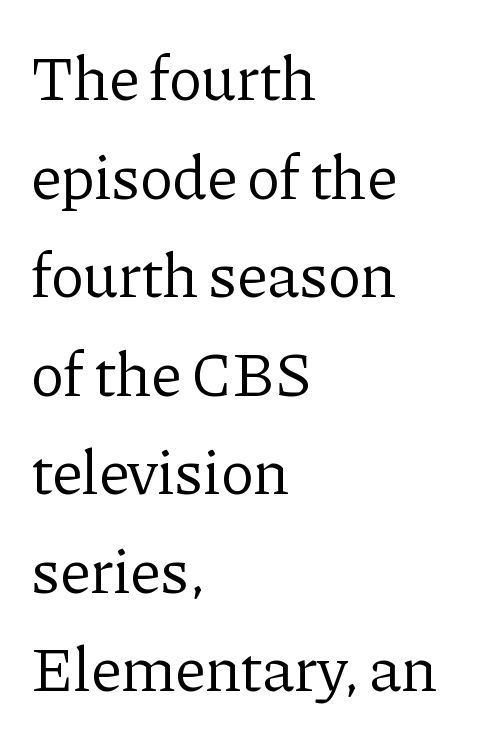
The image shows 62 px regular-weight serif type, upright; set left-aligned, normal line spacing (1.59x), normal letter spacing, not underlined; low stroke contrast and a medium x-height.
